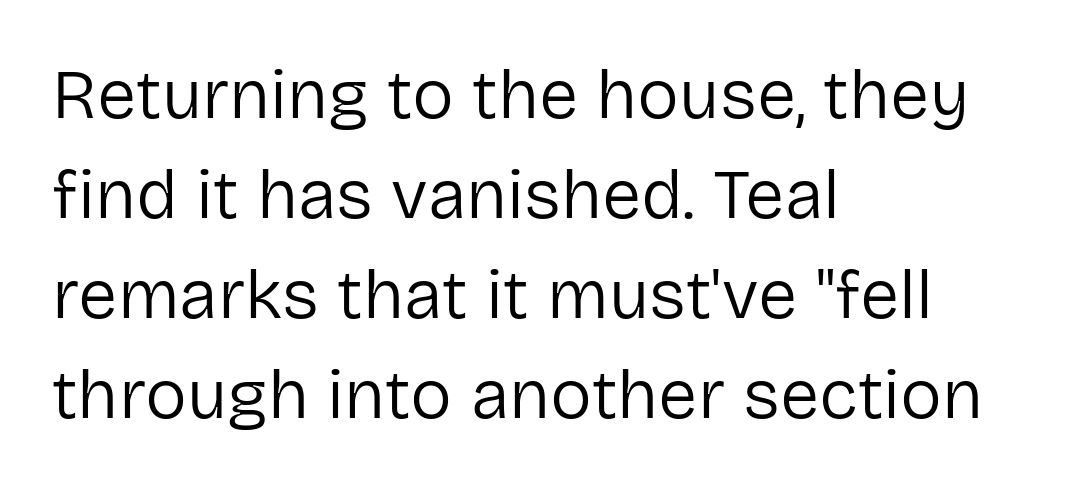
Type without underlining. Every row of glyphs begins at an identical x-position on the left. Honestly, the row spacing looks completely unremarkable. The rendering keeps characters at their native spacing. Posture: upright roman. Grotesque or geometric, the face here clearly has no serifs.
